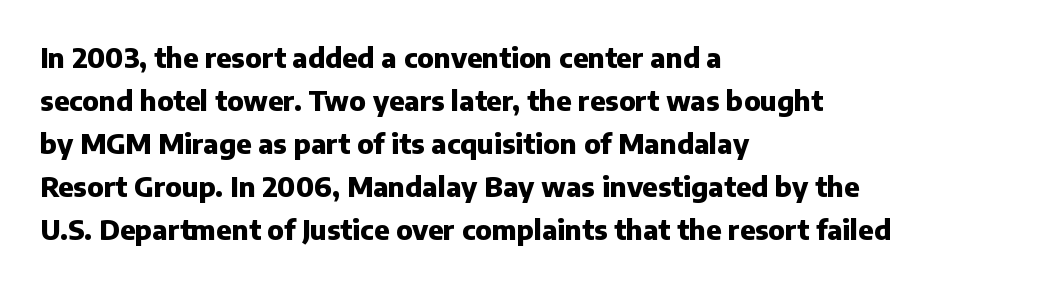
Q: Is the text bold? A: Yes.
Q: Is the text italic (slanted)? A: No, it is upright.
Q: Is the text underlined? A: No.
Q: How is the paragraph aligned? A: Left-aligned.
Q: Is the spacing between letters normal or unusually wide? A: Normal.
Q: Is the spacing between lines tight, normal or loose? A: Normal.
